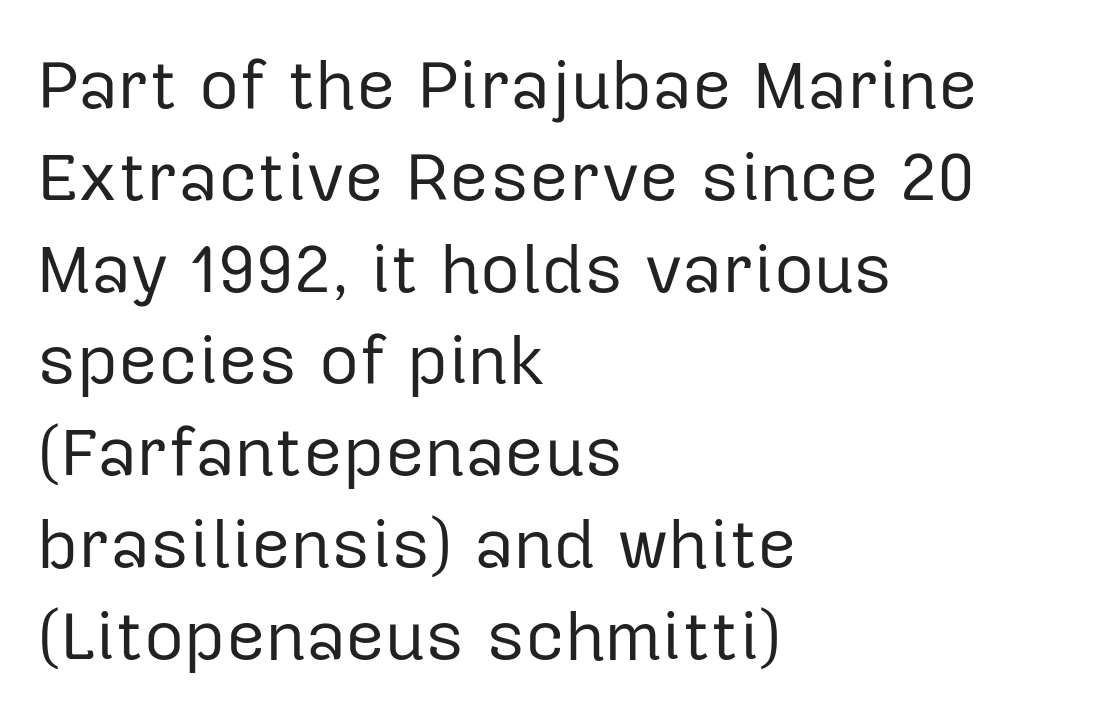
Q: Is the text bold? A: No.
Q: Is the text italic (slanted)? A: No, it is upright.
Q: Is the typeface a serif or a sans-serif typeface? A: Sans-serif.
Q: Is the text underlined? A: No.
Q: How is the paragraph aligned? A: Left-aligned.
Q: Is the spacing between letters normal or unusually wide? A: Normal.
Q: Is the spacing between lines tight, normal or loose? A: Normal.
Q: Width (condensed, normal, or wide)? A: Normal.
Q: Stroke contrast? A: Low.
Q: x-height? A: Medium.
Q: Monospaced? A: No.
